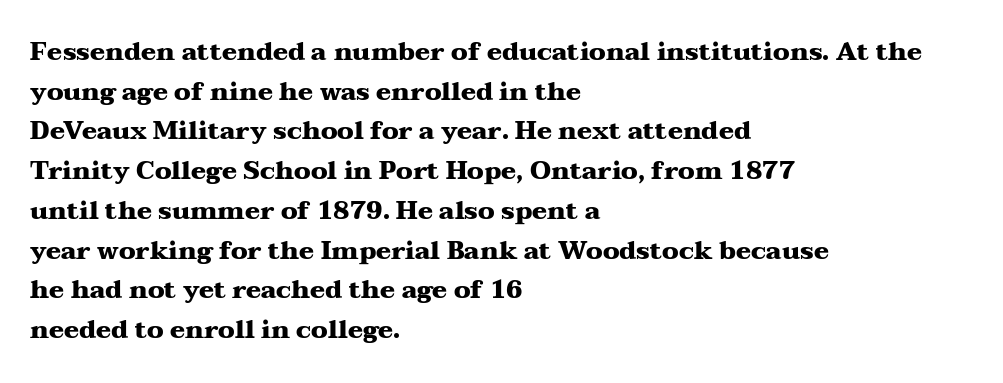
Q: Is the text bold? A: Yes.
Q: Is the text italic (slanted)? A: No, it is upright.
Q: Is the text underlined? A: No.
Q: How is the paragraph aligned? A: Left-aligned.
Q: Is the spacing between letters normal or unusually wide? A: Normal.
Q: Is the spacing between lines tight, normal or loose? A: Normal.
